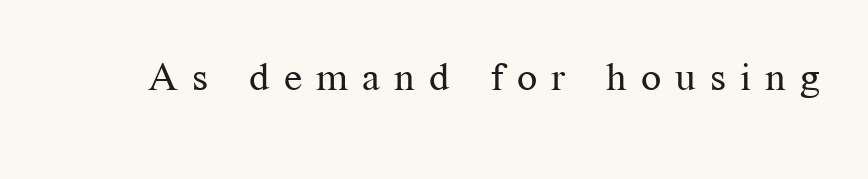
{"serif": "yes", "italic": "no", "bold": "no", "weight": "regular", "width": "normal", "stroke_contrast": "medium", "x_height": "medium", "monospaced": "no", "underline": "no", "letter_spacing": "wide", "letter_spacing_em": 0.35, "glyph_px": 40}
